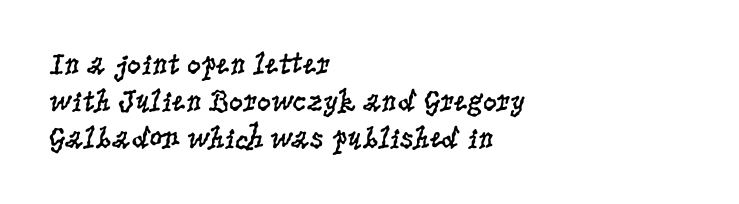
Q: Is the text bold? A: No.
Q: Is the typeface a serif or a sans-serif typeface? A: Serif.
Q: Is the text underlined? A: No.
Q: How is the paragraph aligned? A: Left-aligned.
Q: Is the spacing between letters normal or unusually wide? A: Normal.
Q: Width (condensed, normal, or wide)? A: Condensed.
Q: Stroke contrast? A: Low.
Q: x-height? A: Large.
Q: Monospaced? A: No.
